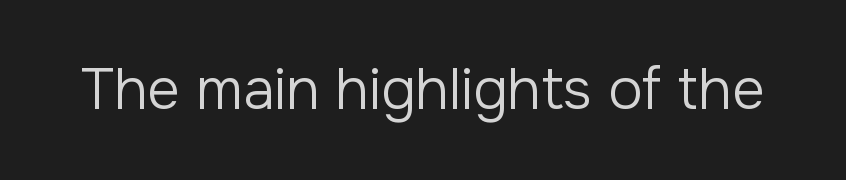
The image shows 57 px regular-weight sans-serif type, upright; set normal letter spacing, not underlined; low stroke contrast and a medium x-height.
